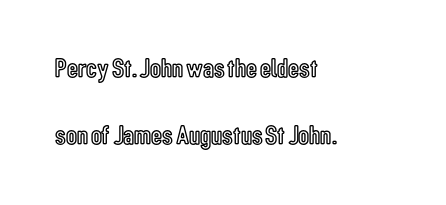
The image shows 27 px text type, upright; set left-aligned, loose line spacing (2.48x), normal letter spacing, not underlined.
